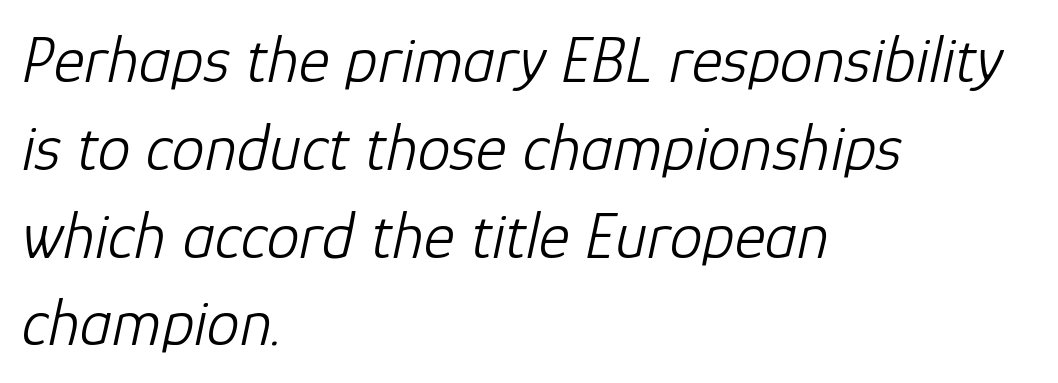
Q: Is the text bold? A: No.
Q: Is the text italic (slanted)? A: Yes, it leans right by about 12 degrees.
Q: Is the text underlined? A: No.
Q: How is the paragraph aligned? A: Left-aligned.
Q: Is the spacing between letters normal or unusually wide? A: Normal.
Q: Is the spacing between lines tight, normal or loose? A: Normal.
Q: Width (condensed, normal, or wide)? A: Normal.
Q: Stroke contrast? A: Low.
Q: x-height? A: Medium.
Q: Monospaced? A: No.
